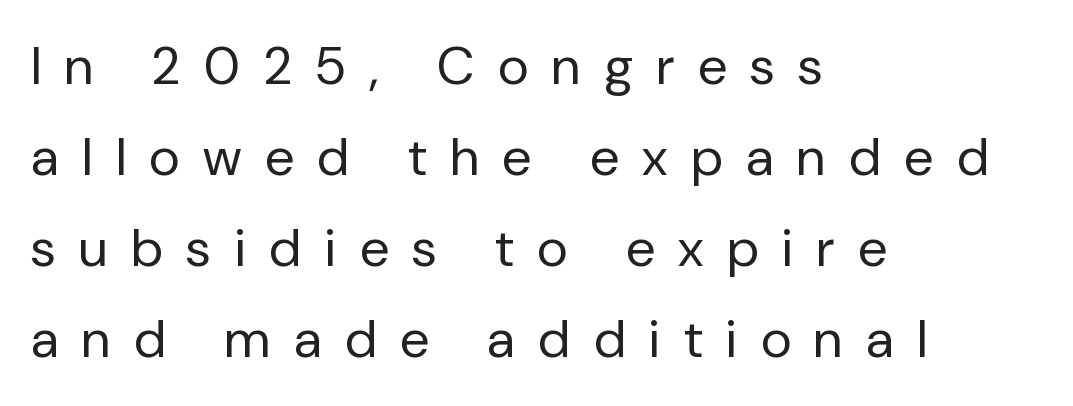
Spacing verdict: proportional, widths tailored to each character. Unlike a traditional serif, this face leaves its strokes unadorned. The typesetter chose a ragged-right arrangement here. You can tell it's not italic because the verticals are truly vertical. Heft: none added — not bold.
